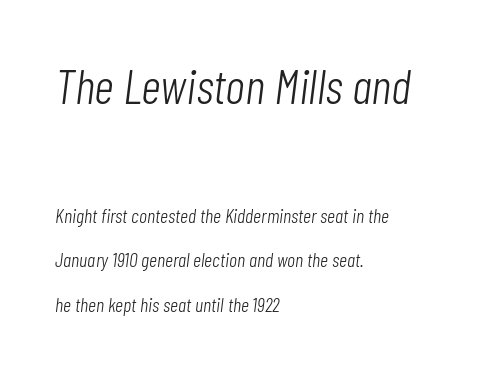
The image shows 49 px light, condensed type, italic (leaning right); set left-aligned, loose line spacing (2.22x), normal letter spacing, not underlined; the first (top) block is 2.45x larger; low stroke contrast and a medium x-height.
